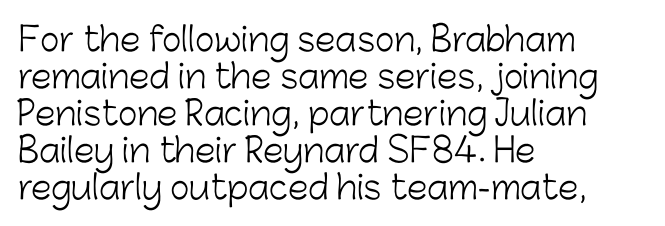
{"serif": "no", "italic": "no", "bold": "no", "weight": "light", "width": "normal", "stroke_contrast": "low", "x_height": "medium", "monospaced": "no", "underline": "no", "align": "left", "line_spacing": "tight", "line_spacing_ratio": 1.12, "letter_spacing": "normal", "letter_spacing_em": 0.0, "glyph_px": 33}
